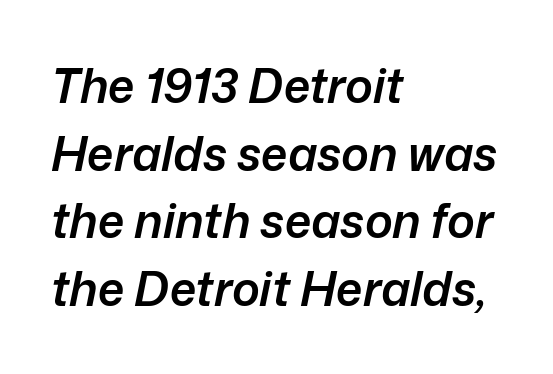
The image shows 47 px semibold type, italic (leaning right); set left-aligned, normal line spacing (1.44x), normal letter spacing, not underlined; low stroke contrast and a medium x-height.
